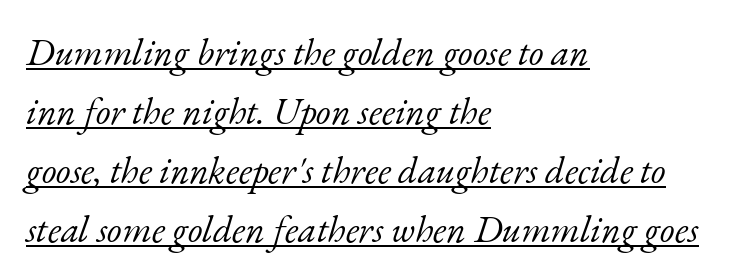
The image shows 38 px light serif type, italic (leaning right); set left-aligned, normal line spacing (1.55x), normal letter spacing, underlined; low stroke contrast and a small x-height.
